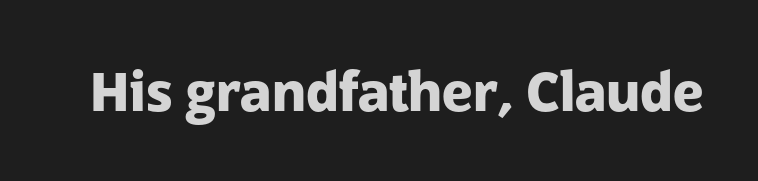
The image shows 53 px heavy sans-serif type, upright; set normal letter spacing, not underlined; low stroke contrast and a medium x-height.
